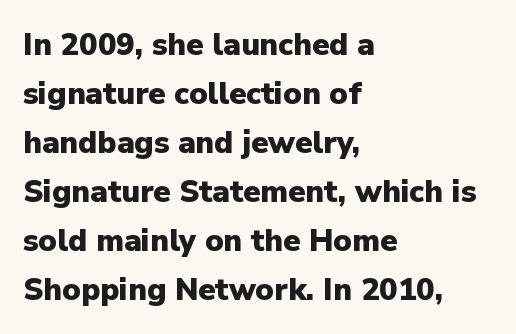
Caption: standard tracking, unaltered. You could not count columns in this text — the font is proportionally spaced. Glance below the letters and you will spot only blank space. Interline gaps are of average width in this sample. This rendering employs a face without finishing strokes, i.e., a sans-serif.
